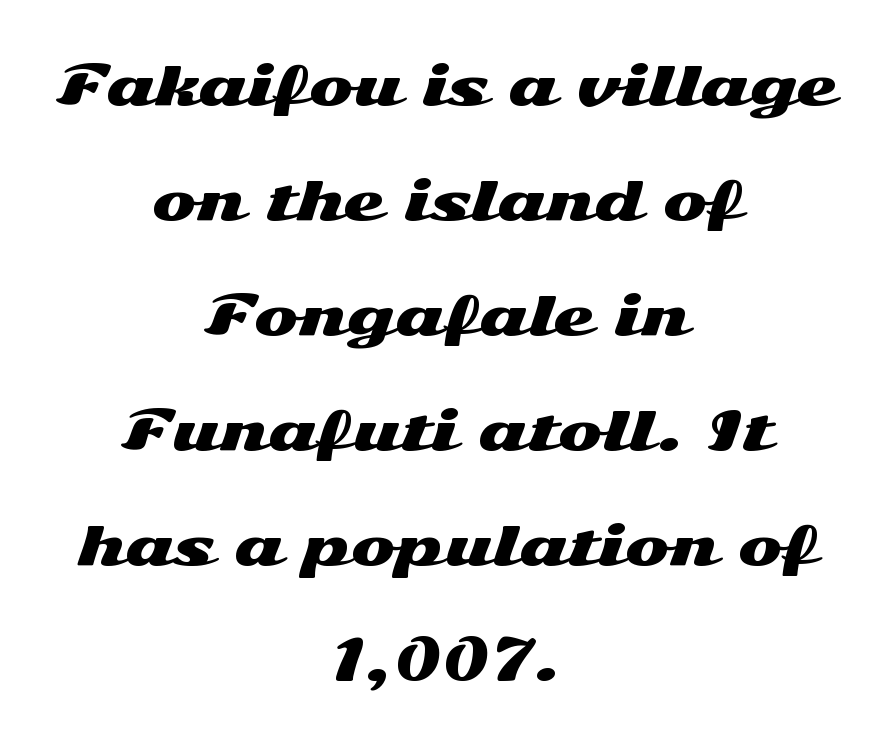
Q: Is the text italic (slanted)? A: Yes.
Q: Is the typeface a serif or a sans-serif typeface? A: Sans-serif.
Q: Is the text underlined? A: No.
Q: How is the paragraph aligned? A: Centered.
Q: Is the spacing between letters normal or unusually wide? A: Normal.
Q: Is the spacing between lines tight, normal or loose? A: Loose.
Q: Width (condensed, normal, or wide)? A: Wide.
Q: Stroke contrast? A: Medium.
Q: x-height? A: Medium.
Q: Monospaced? A: No.
